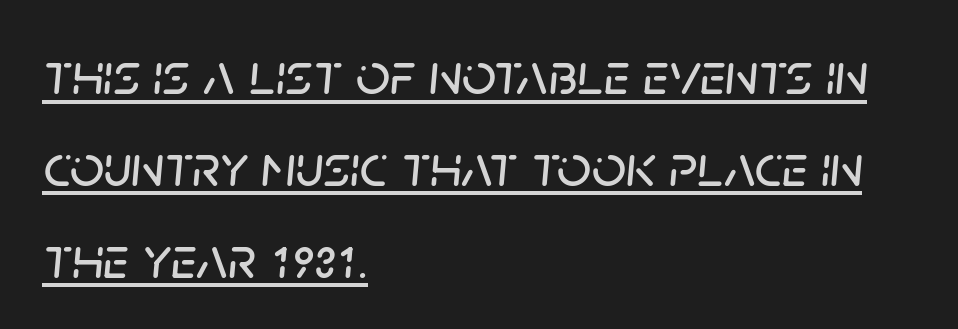
Q: Is the text italic (slanted)? A: Yes, it leans right by about 5 degrees.
Q: Is the text underlined? A: Yes.
Q: How is the paragraph aligned? A: Left-aligned.
Q: Is the spacing between letters normal or unusually wide? A: Normal.
Q: Is the spacing between lines tight, normal or loose? A: Normal.
Q: Width (condensed, normal, or wide)? A: Normal.
Q: Stroke contrast? A: Low.
Q: x-height? A: Large.
Q: Monospaced? A: No.
